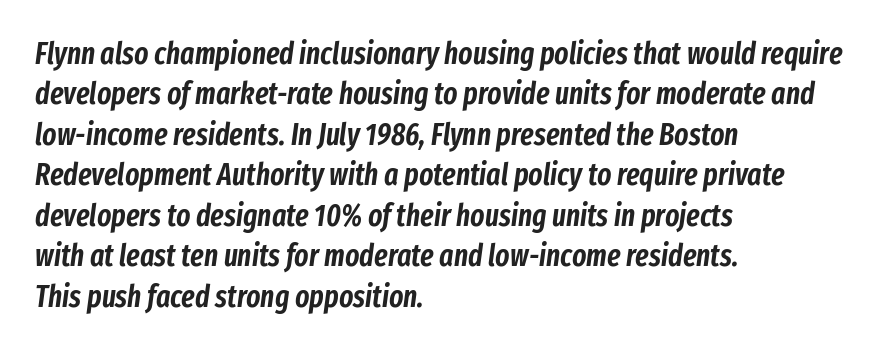
Caption: multi-line text, flush left, ragged right. The horizontal fit of the characters is conventional and even. Would a proofreader flag this as italicized? Yes. Varying glyph widths throughout — classic text-font behaviour. The baseline area is clear.
